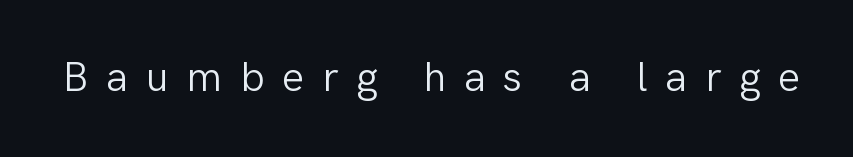
The image shows 42 px light sans-serif type, upright; set unusually wide letter spacing (+0.42 em), not underlined; low stroke contrast and a medium x-height.
